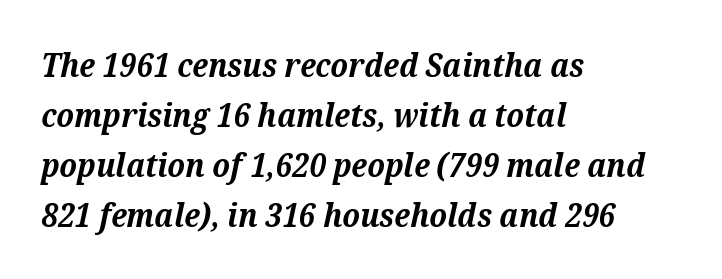
Characters follow at the spacing the type designer built in. Check under the words: just untouched page. Small tapered or slab feet sit at the stroke ends, so this counts as serif. Varying glyph widths throughout — classic text-font behaviour. Is the block centered? No — it sits flush against the left margin.
